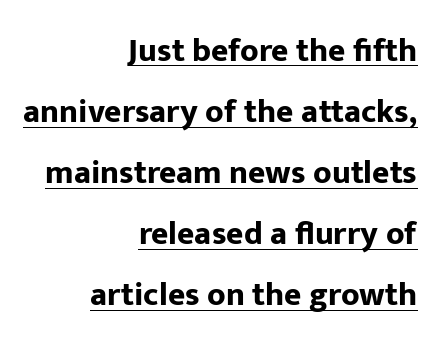
The image shows 33 px bold sans-serif type, upright; set right-aligned, line spacing 1.85x, normal letter spacing, underlined; low stroke contrast and a medium x-height.
